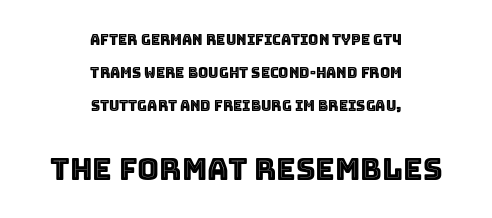
Q: Is the text italic (slanted)? A: No, it is upright.
Q: Is the text underlined? A: No.
Q: How is the paragraph aligned? A: Centered.
Q: Is the spacing between letters normal or unusually wide? A: Normal.
Q: Is the spacing between lines tight, normal or loose? A: Loose.
Q: Which block of text is set in a larger size, the first (top) or the second (bottom)? A: The second (bottom) one.
Q: Width (condensed, normal, or wide)? A: Normal.
Q: x-height? A: Large.
Q: Monospaced? A: No.
